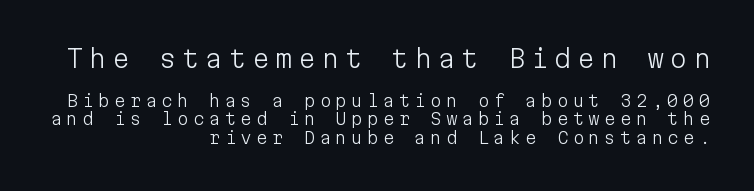
The image shows 25 px text type, upright; set right-aligned, tight line spacing (1.08x), unusually wide letter spacing (+0.23 em), not underlined; the first (top) block is 1.47x larger.
